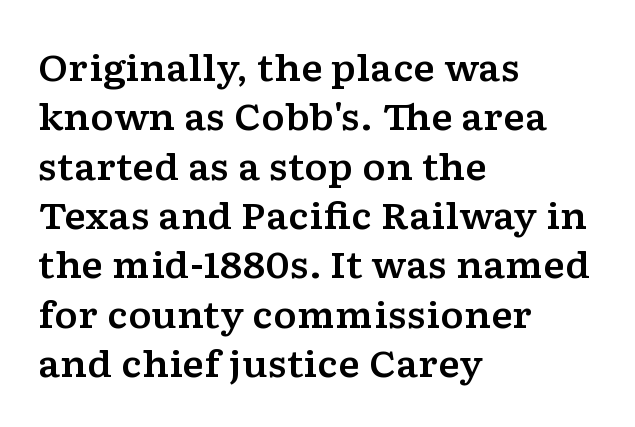
The image shows 36 px wide serif type, upright; set left-aligned, normal line spacing (1.37x), normal letter spacing, not underlined; low stroke contrast and a medium x-height.
